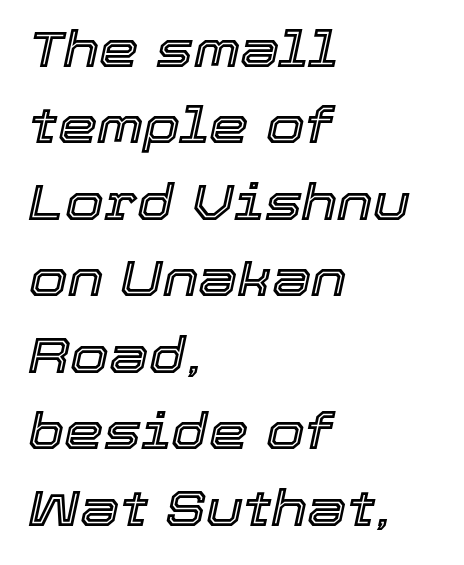
{"italic": "yes", "lean": "right", "slant_degrees": 12, "width": "normal", "x_height": "medium", "monospaced": "no", "underline": "no", "align": "left", "line_spacing": "normal", "line_spacing_ratio": 1.53, "letter_spacing": "normal", "letter_spacing_em": 0.0, "glyph_px": 50}
